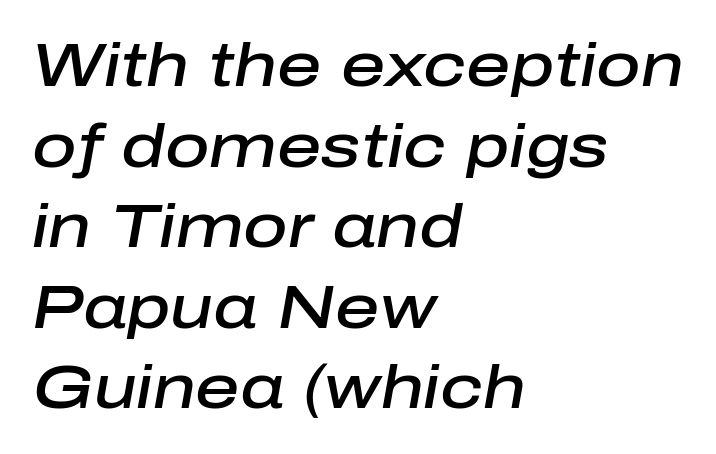
{"italic": "yes", "lean": "right", "slant_degrees": 10, "bold": "semi", "weight": "semibold", "width": "normal", "stroke_contrast": "low", "x_height": "medium", "monospaced": "no", "underline": "no", "align": "left", "line_spacing": "normal", "line_spacing_ratio": 1.32, "letter_spacing": "normal", "letter_spacing_em": 0.0, "glyph_px": 61}
